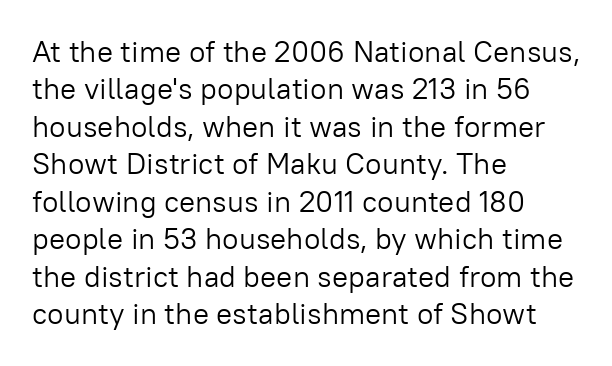
Q: Is the text bold? A: No.
Q: Is the text italic (slanted)? A: No, it is upright.
Q: Is the typeface a serif or a sans-serif typeface? A: Sans-serif.
Q: Is the text underlined? A: No.
Q: How is the paragraph aligned? A: Left-aligned.
Q: Is the spacing between letters normal or unusually wide? A: Normal.
Q: Is the spacing between lines tight, normal or loose? A: Normal.
Q: Width (condensed, normal, or wide)? A: Normal.
Q: Stroke contrast? A: Low.
Q: x-height? A: Medium.
Q: Monospaced? A: No.
